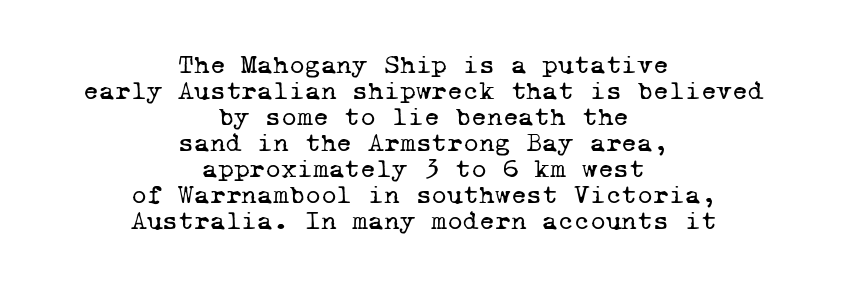
The image shows 27 px text type; set centered, tight line spacing (0.96x), normal letter spacing, not underlined.
